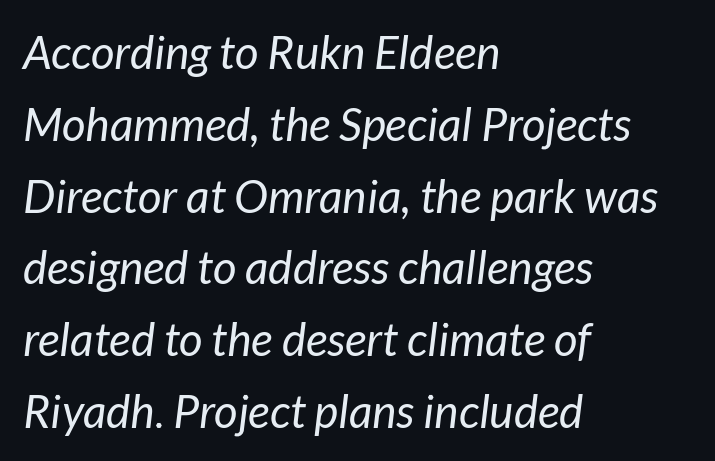
The image shows 46 px regular-weight type, italic (leaning right); set left-aligned, normal line spacing (1.56x), normal letter spacing, not underlined; low stroke contrast and a medium x-height.
